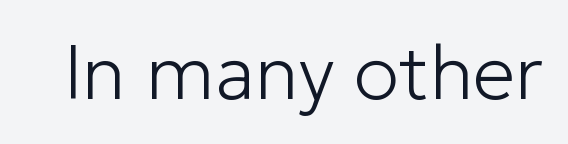
{"serif": "no", "italic": "no", "bold": "no", "weight": "light", "width": "normal", "stroke_contrast": "low", "x_height": "medium", "monospaced": "no", "underline": "no", "letter_spacing": "normal", "letter_spacing_em": 0.0, "glyph_px": 76}
